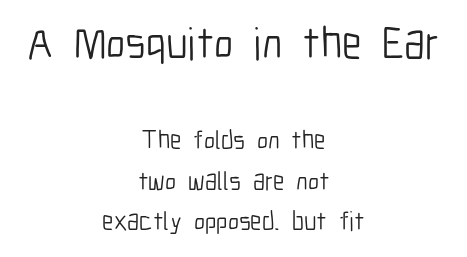
The specimen reads as upright at a glance. The gap between lines stays unmarked. Letter spacing: default. Reading down the block, each line starts at a different indent, mirrored at its end.
